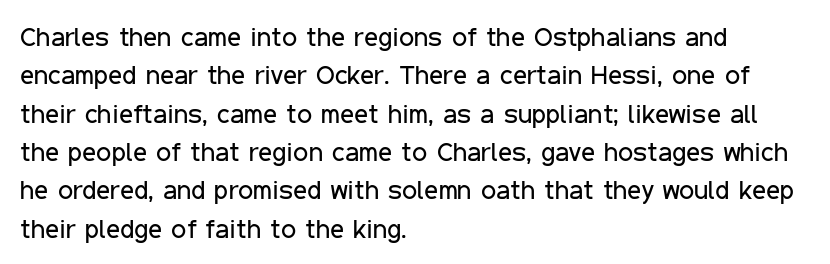
Every row of glyphs begins at an identical x-position on the left. A roman cut, with each character standing at attention. Does the leading feel generous? No, just average. The tracking reads as untouched default to a designer's eye.
